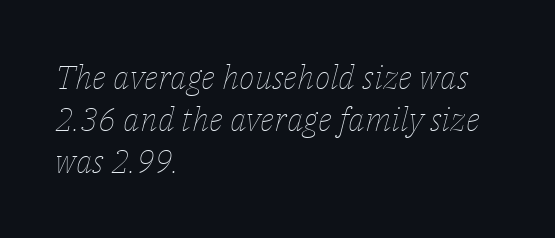
{"italic": "yes", "lean": "right", "slant_degrees": 14, "bold": "no", "weight": "thin", "width": "normal", "stroke_contrast": "low", "x_height": "medium", "monospaced": "no", "underline": "no", "align": "left", "line_spacing": "normal", "line_spacing_ratio": 1.27, "letter_spacing": "normal", "letter_spacing_em": 0.0, "glyph_px": 33}
